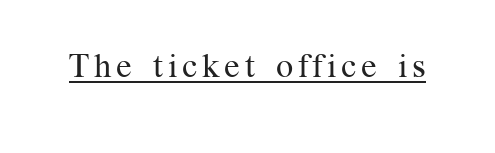
Q: Is the text bold? A: No.
Q: Is the text italic (slanted)? A: No, it is upright.
Q: Is the typeface a serif or a sans-serif typeface? A: Serif.
Q: Is the text underlined? A: Yes.
Q: Width (condensed, normal, or wide)? A: Normal.
Q: Stroke contrast? A: Medium.
Q: x-height? A: Medium.
Q: Monospaced? A: No.
